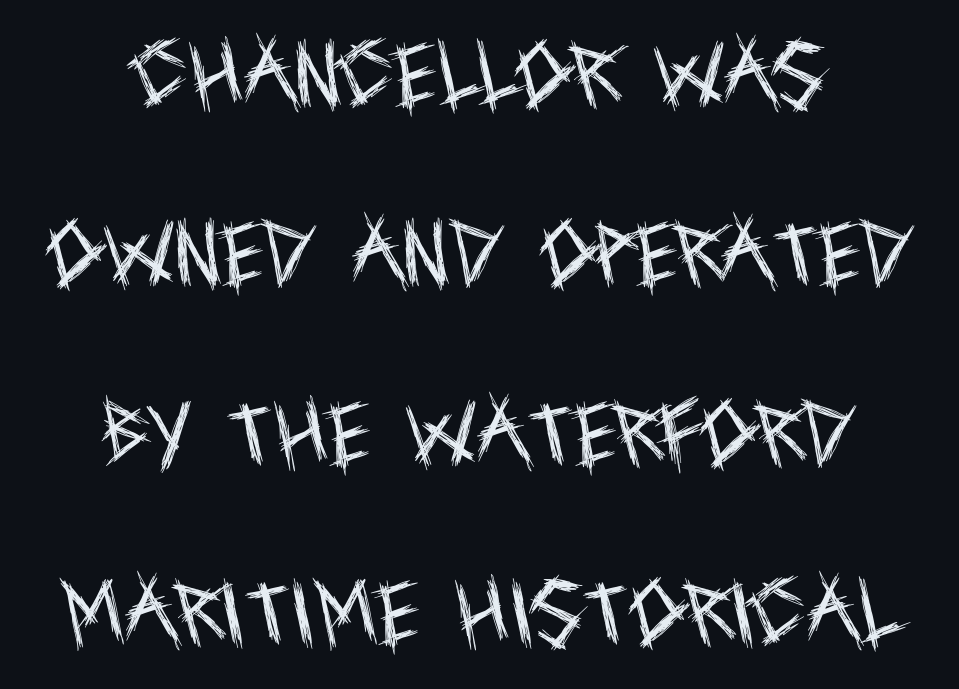
Check where the strokes stop: nothing finishes them off — pure sans. The passage shown stacks its lines with a broad gap. Vertical stems look standard width or narrower in stroke. Any mark beneath the type? The region is blank.
